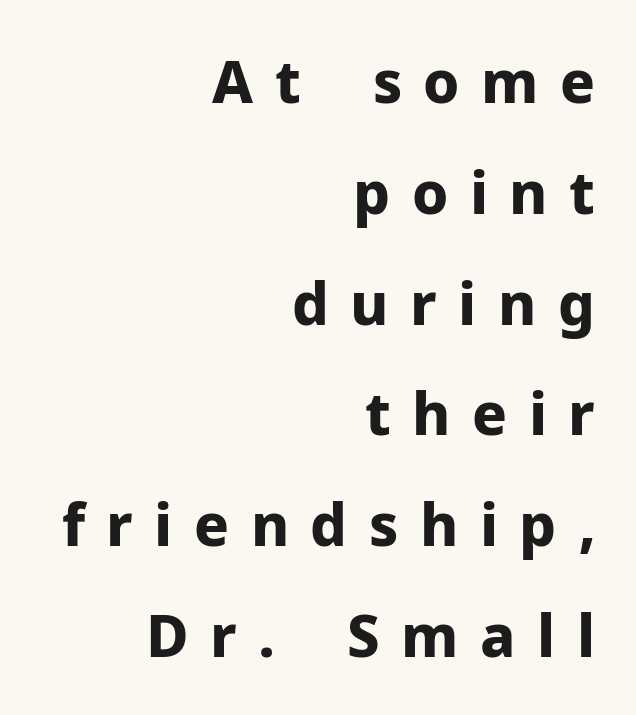
The glyphs in this specimen are sans serif. Loosely led — the rows are spread out. Compared with an ordinary text face, these strokes are far heavier — a full bold. Compared with typical body copy, the letter spacing here is much looser. Vertical strokes here are truly vertical. A clean baseline with only descenders dipping below it.
